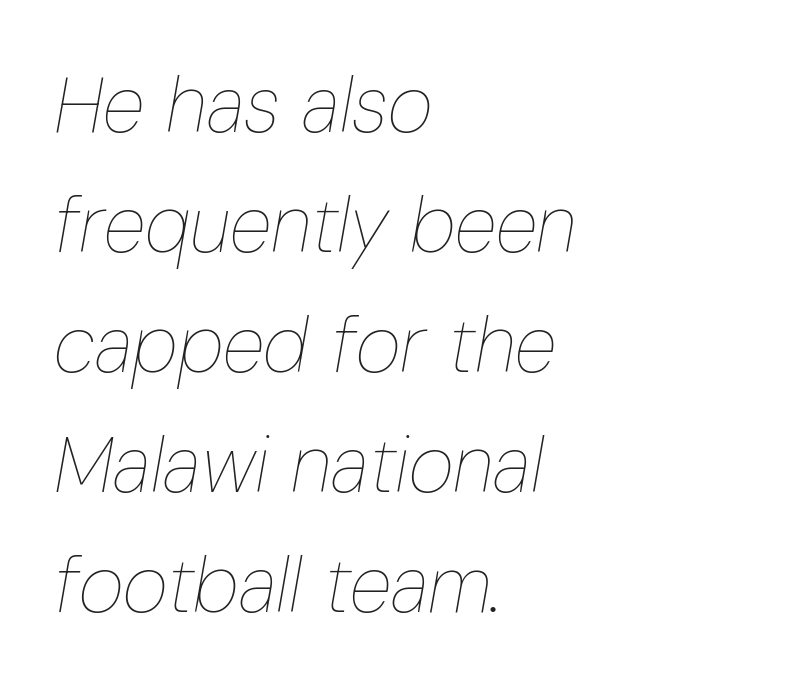
{"italic": "yes", "lean": "right", "slant_degrees": 10, "bold": "no", "weight": "thin", "width": "condensed", "stroke_contrast": "low", "x_height": "medium", "monospaced": "no", "underline": "no", "align": "left", "line_spacing": "normal", "line_spacing_ratio": 1.54, "letter_spacing": "normal", "letter_spacing_em": 0.0, "glyph_px": 78}
